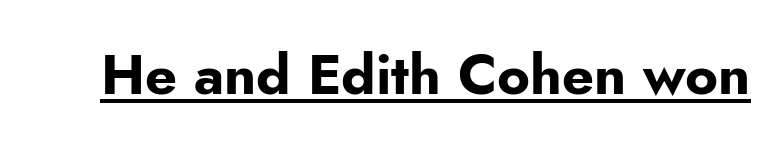
Q: Is the text bold? A: Yes.
Q: Is the text italic (slanted)? A: No, it is upright.
Q: Is the typeface a serif or a sans-serif typeface? A: Sans-serif.
Q: Is the text underlined? A: Yes.
Q: Is the spacing between letters normal or unusually wide? A: Normal.
Q: Width (condensed, normal, or wide)? A: Normal.
Q: Stroke contrast? A: Low.
Q: x-height? A: Small.
Q: Monospaced? A: No.
